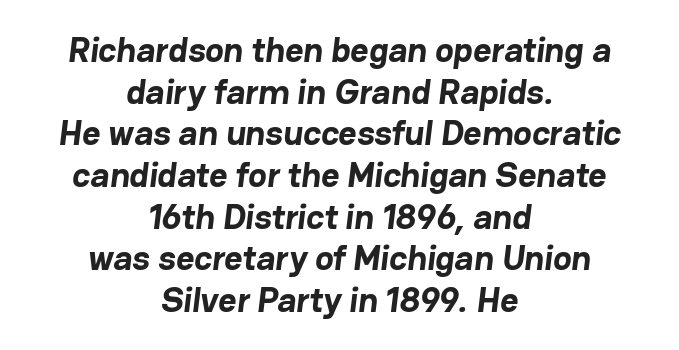
Letter spacing: default. Where is the straight margin? There isn't one; the lines are centered. Students, this is bold: see how much ink each stroke carries. Nobody drew a line under any word here.
